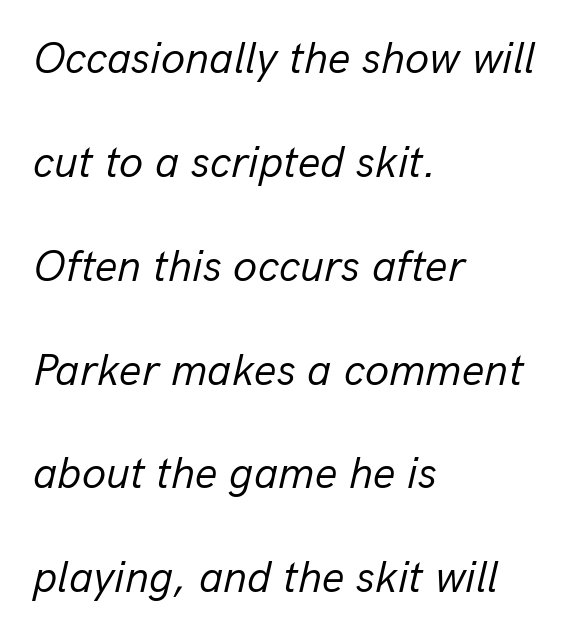
Type without underlining. The letters advance in unequal steps, a hallmark of proportional type. Short note: letters normally spaced. The passage shown leans; its letterforms are oblique. Vertical stems look standard width or narrower in stroke.
